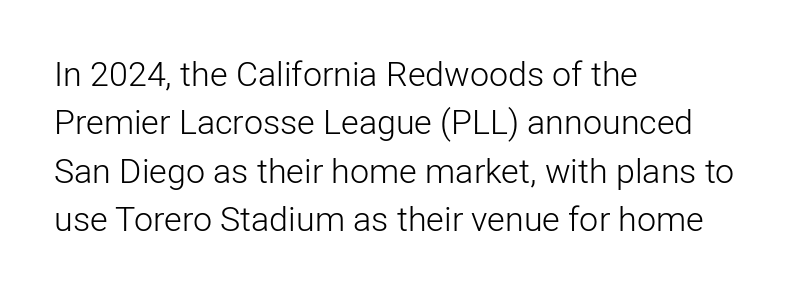
The image shows 34 px light sans-serif type, upright; set left-aligned, normal line spacing (1.42x), normal letter spacing, not underlined; low stroke contrast and a medium x-height.
